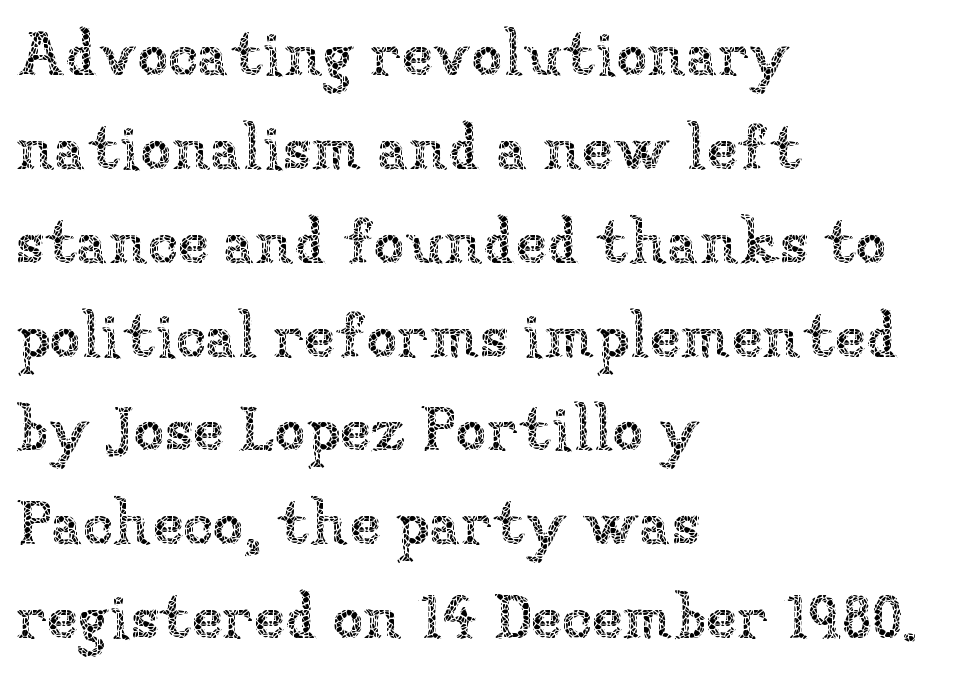
Weight: regular or lighter. Default kerning and tracking; the words read as compact shapes. A classic flush-left, rag-right setting is used for this passage. The face used here is proportionally spaced, like ordinary book or web type. Normally led — the rows are evenly, conventionally spaced. No word sits above an underline.
